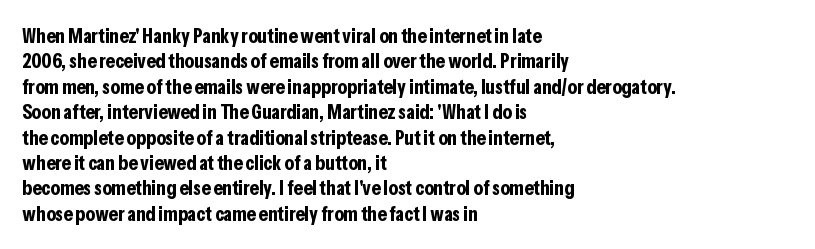
The image shows 21 px bold type, upright; set left-aligned, line spacing 1.21x, normal letter spacing, not underlined.
